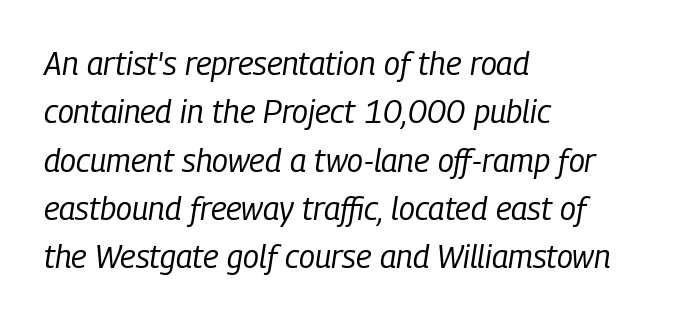
Q: Is the text bold? A: No.
Q: Is the text italic (slanted)? A: Yes, it leans right by about 9 degrees.
Q: Is the text underlined? A: No.
Q: How is the paragraph aligned? A: Left-aligned.
Q: Is the spacing between letters normal or unusually wide? A: Normal.
Q: Is the spacing between lines tight, normal or loose? A: Normal.
Q: Width (condensed, normal, or wide)? A: Condensed.
Q: Stroke contrast? A: Low.
Q: x-height? A: Medium.
Q: Monospaced? A: No.
